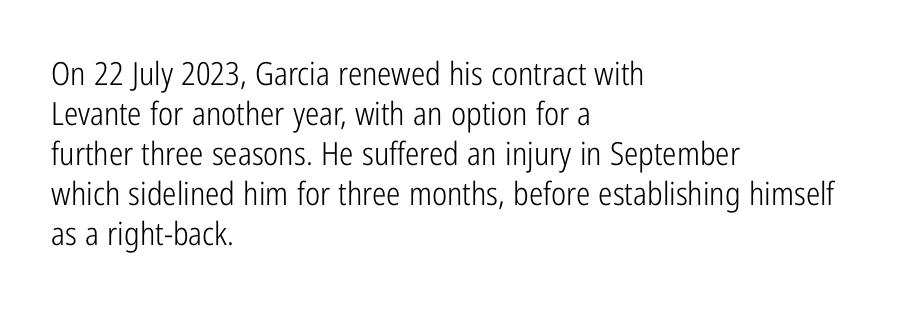
Q: Is the text bold? A: No.
Q: Is the text italic (slanted)? A: No, it is upright.
Q: Is the typeface a serif or a sans-serif typeface? A: Sans-serif.
Q: Is the text underlined? A: No.
Q: How is the paragraph aligned? A: Left-aligned.
Q: Is the spacing between letters normal or unusually wide? A: Normal.
Q: Is the spacing between lines tight, normal or loose? A: Normal.
Q: Width (condensed, normal, or wide)? A: Condensed.
Q: Stroke contrast? A: Low.
Q: x-height? A: Medium.
Q: Monospaced? A: No.
